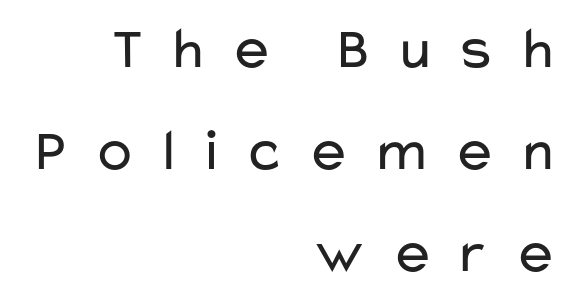
The image shows 60 px regular-weight, wide sans-serif type, upright; set right-aligned, normal line spacing (1.7x), unusually wide letter spacing (+0.34 em), not underlined; low stroke contrast and a medium x-height.
